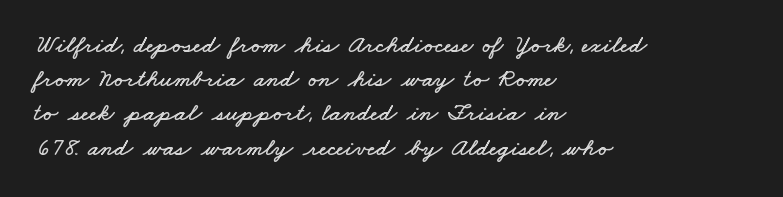
The paragraph has a hard left edge and a soft right edge. The glyphs are unaccompanied by any horizontal stroke below them. You could call the tracking neutral — neither tight nor loose. Vertical spacing — default.
